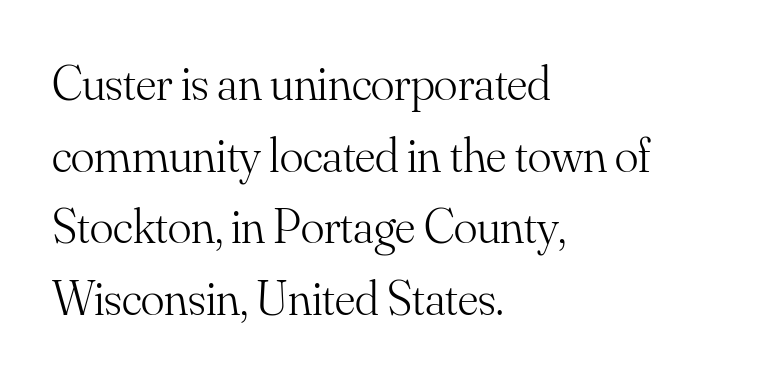
The image shows 49 px light serif type, upright; set left-aligned, normal line spacing (1.46x), normal letter spacing, not underlined; medium stroke contrast and a small x-height.
